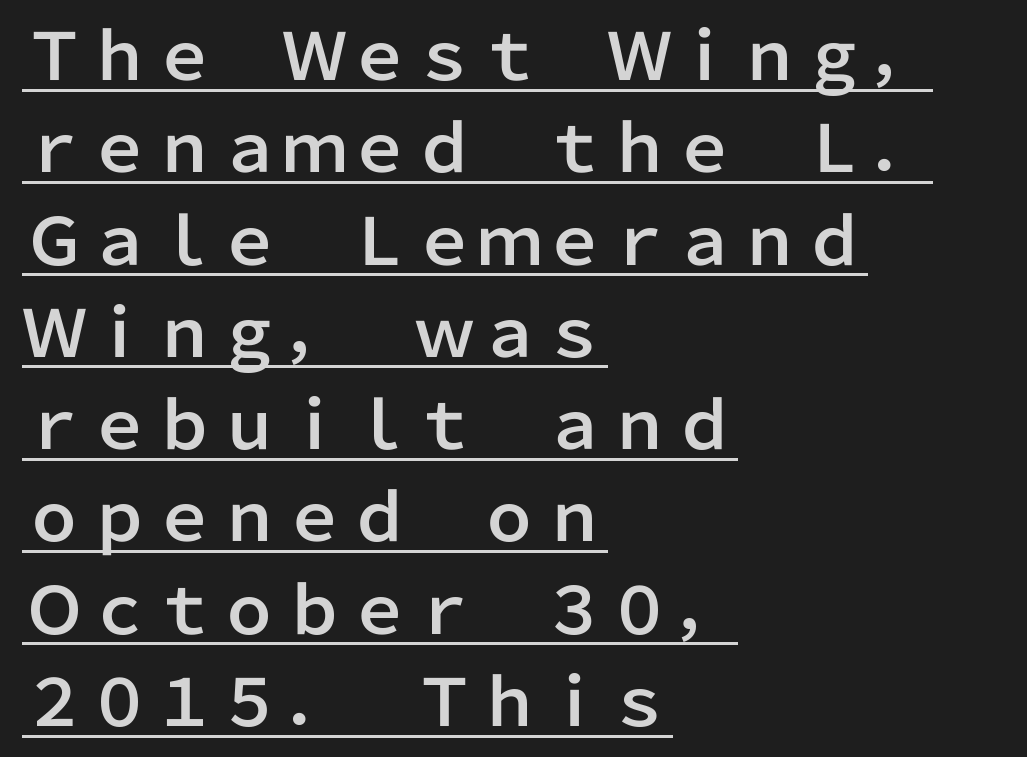
Normally led — the rows are evenly, conventionally spaced. These lines were composed using upright roman letters. The rendering anchors every line to the left-hand side. Students, note that the glyphs here touch the page at normal intervals. The rendering uses natural spacing where letterforms have individual widths.
